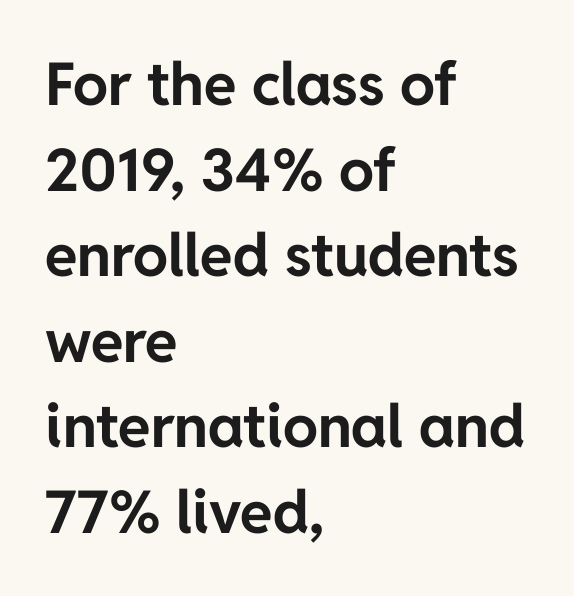
The image shows 59 px bold sans-serif type, upright; set left-aligned, normal line spacing (1.45x), normal letter spacing, not underlined; low stroke contrast and a medium x-height.
